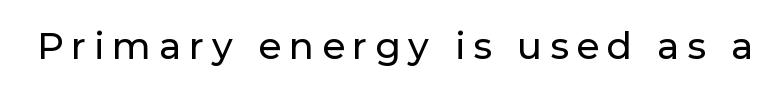
{"serif": "no", "italic": "no", "width": "normal", "stroke_contrast": "low", "x_height": "medium", "monospaced": "no", "underline": "no", "letter_spacing": "wide", "letter_spacing_em": 0.21, "glyph_px": 37}
